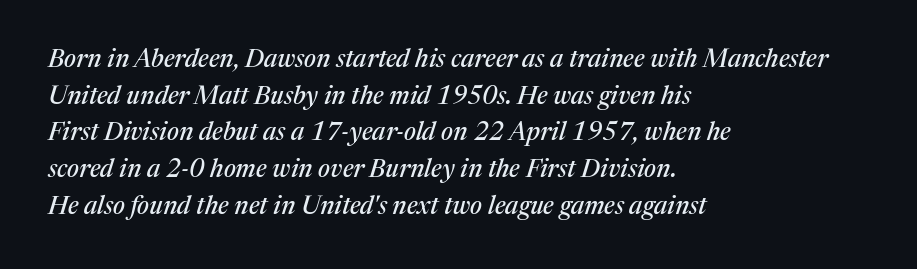
Q: Is the text italic (slanted)? A: Yes, it leans right by about 17 degrees.
Q: Is the text underlined? A: No.
Q: How is the paragraph aligned? A: Left-aligned.
Q: Is the spacing between letters normal or unusually wide? A: Normal.
Q: Is the spacing between lines tight, normal or loose? A: Normal.
